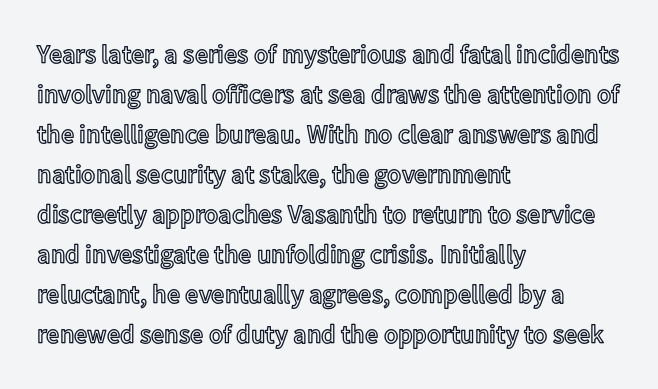
{"italic": "no", "underline": "no", "align": "left", "line_spacing": "normal", "line_spacing_ratio": 1.54, "letter_spacing": "normal", "letter_spacing_em": 0.0, "glyph_px": 26}
